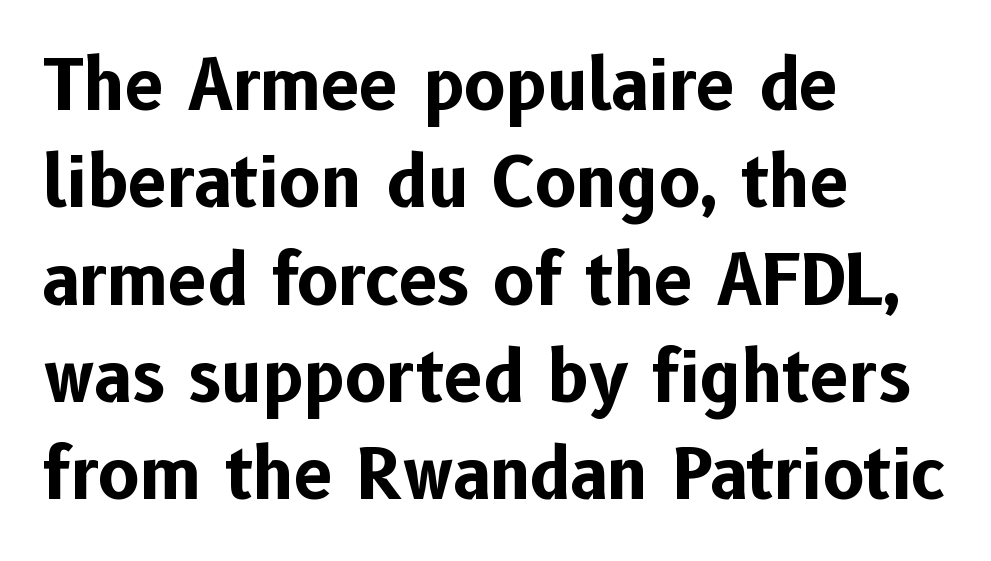
Is there any slant? The stems are plumb. A dark, heavy texture on the line: the type is bold. Examine the stroke ends and you'll find no serifs. The paragraph has a hard left edge and a soft right edge. Think of a printed novel: that variable character pitch is what you see here.
